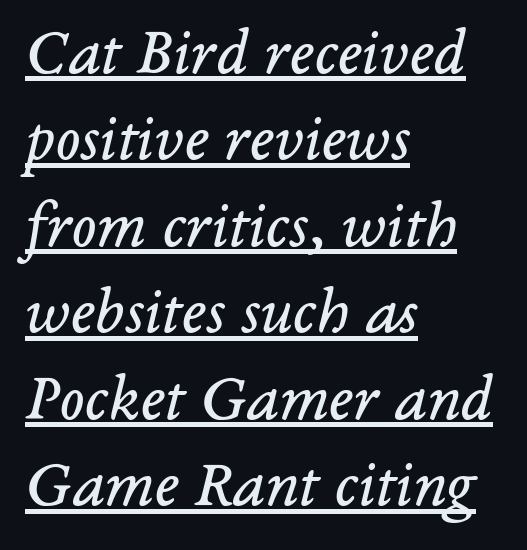
Students, observe the line beneath the letters — that is underlining. How would I describe the line gaps? Plain and ordinary. Notice how the passage keeps a crisp vertical edge on the left only. In terms of letterspacing, this is plain default setting.
